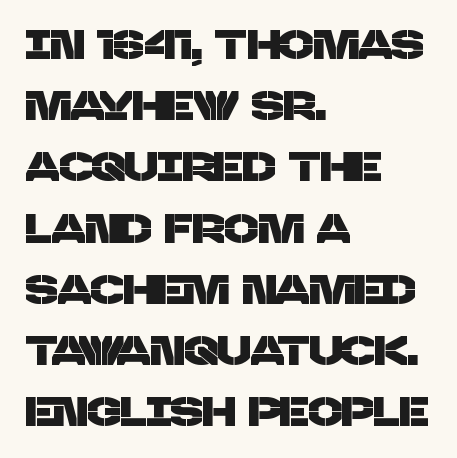
The tracking reads as untouched default to a designer's eye. Font category for this specimen: sans-serif. These lines are set flush left with a ragged right edge. Quick note: underline off. Note the varied advance widths — an 'i' is clearly narrower than an 'm'. Normally led — the rows are evenly, conventionally spaced.
